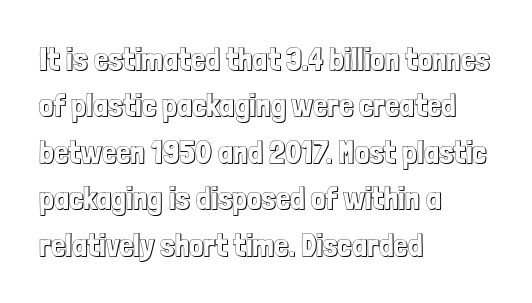
Q: Is the text italic (slanted)? A: No, it is upright.
Q: Is the text underlined? A: No.
Q: How is the paragraph aligned? A: Left-aligned.
Q: Is the spacing between letters normal or unusually wide? A: Normal.
Q: Is the spacing between lines tight, normal or loose? A: Normal.
Q: Width (condensed, normal, or wide)? A: Condensed.
Q: x-height? A: Medium.
Q: Monospaced? A: No.
